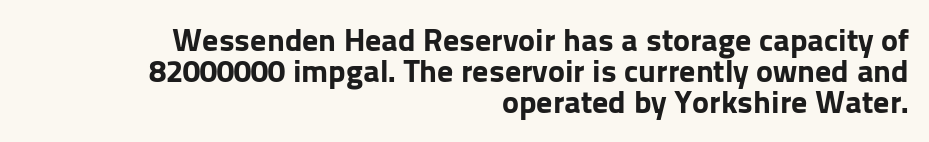
{"serif": "no", "italic": "no", "bold": "yes", "weight": "bold", "width": "normal", "stroke_contrast": "low", "x_height": "medium", "monospaced": "no", "underline": "no", "align": "right", "line_spacing": "tight", "line_spacing_ratio": 0.97, "letter_spacing": "normal", "letter_spacing_em": 0.0, "glyph_px": 32}
